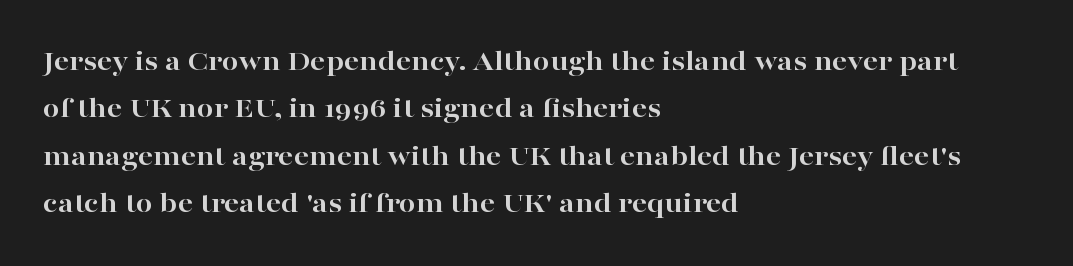
The image shows 30 px bold, wide serif type, upright; set left-aligned, normal line spacing (1.58x), normal letter spacing, not underlined; high stroke contrast and a medium x-height.
